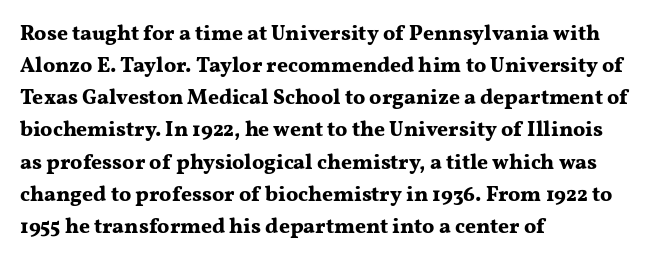
{"italic": "no", "bold": "yes", "underline": "no", "align": "left", "line_spacing": "normal", "line_spacing_ratio": 1.53, "letter_spacing": "normal", "letter_spacing_em": 0.0, "glyph_px": 21}
